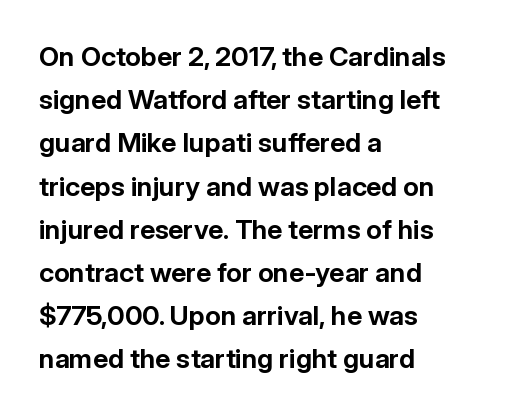
The image shows 27 px bold type, upright; set left-aligned, normal line spacing (1.6x), normal letter spacing, not underlined.
